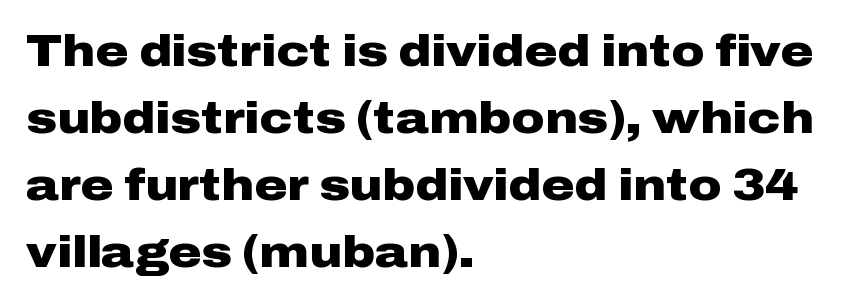
{"serif": "no", "italic": "no", "bold": "yes", "weight": "heavy", "width": "wide", "stroke_contrast": "low", "x_height": "medium", "monospaced": "no", "underline": "no", "align": "left", "line_spacing": "normal", "line_spacing_ratio": 1.49, "letter_spacing": "normal", "letter_spacing_em": 0.0, "glyph_px": 45}
